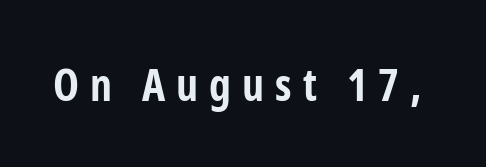
Q: Is the text bold? A: Yes.
Q: Is the text italic (slanted)? A: No, it is upright.
Q: Is the typeface a serif or a sans-serif typeface? A: Sans-serif.
Q: Is the text underlined? A: No.
Q: Is the spacing between letters normal or unusually wide? A: Unusually wide.
Q: Width (condensed, normal, or wide)? A: Condensed.
Q: Stroke contrast? A: Low.
Q: x-height? A: Medium.
Q: Monospaced? A: No.
